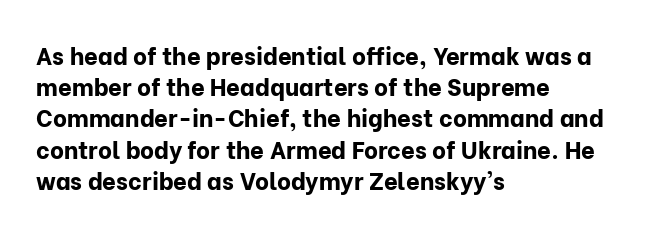
{"italic": "no", "bold": "yes", "underline": "no", "align": "left", "line_spacing": "normal", "line_spacing_ratio": 1.3, "letter_spacing": "normal", "letter_spacing_em": 0.0, "glyph_px": 24}
